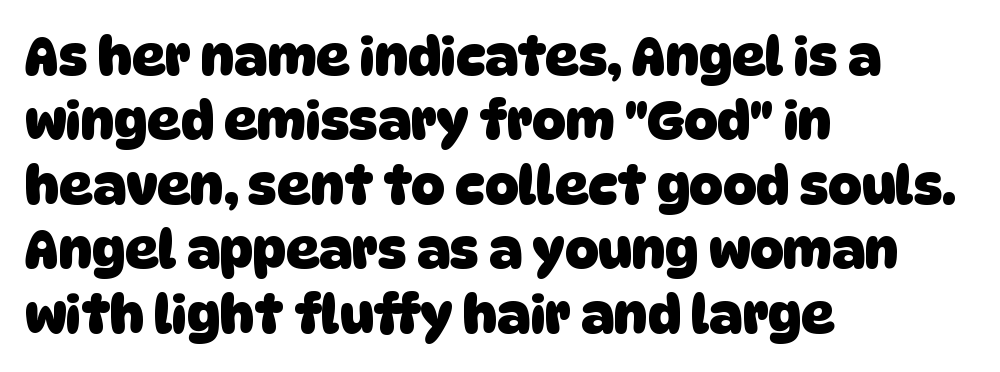
The image shows 52 px heavy sans-serif type; set left-aligned, line spacing 1.24x, normal letter spacing, not underlined; low stroke contrast and a large x-height.
